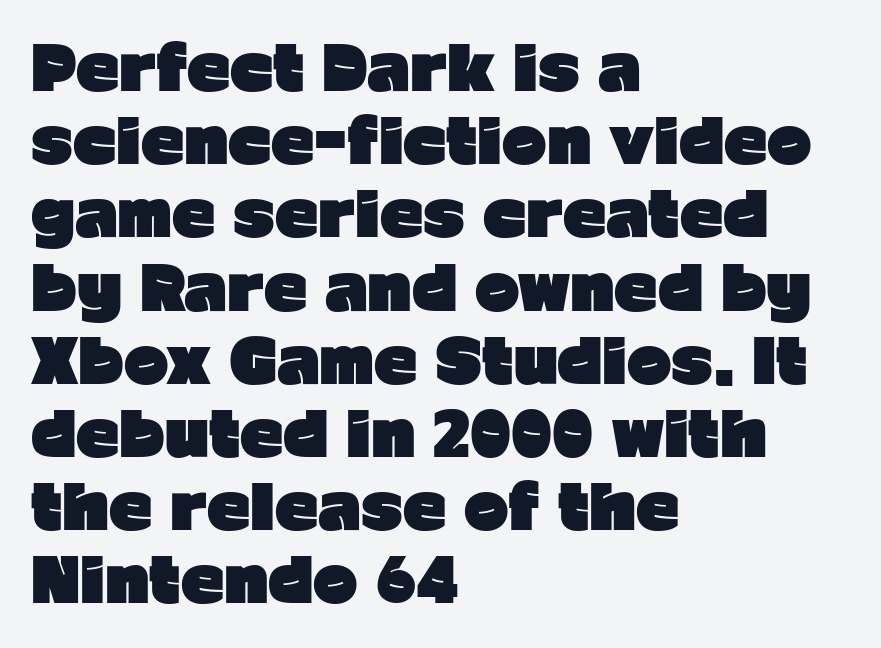
The passage is arranged the way most books set body copy — flush left. The words here are not underlined. When letters stand straight like this, we call the style roman or upright. You'd pick this weight for a headline — it's a proper bold.
